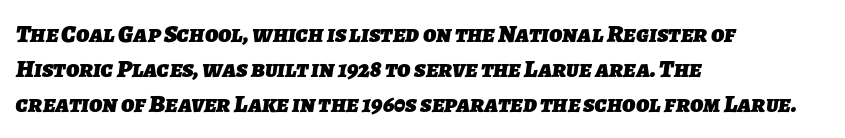
{"bold": "yes", "underline": "no", "align": "left", "line_spacing": "normal", "line_spacing_ratio": 1.41, "letter_spacing": "normal", "letter_spacing_em": 0.0, "glyph_px": 25}
